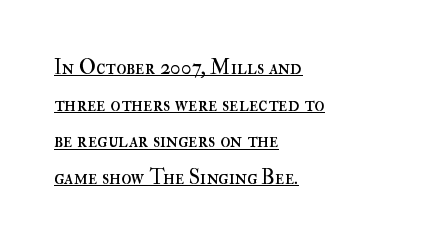
This rendering features underlined lettering. Do the letters lean? They stand straight. The line texture is even and compact thanks to regular tracking. The characters are drawn with everyday or finer stroke widths.
